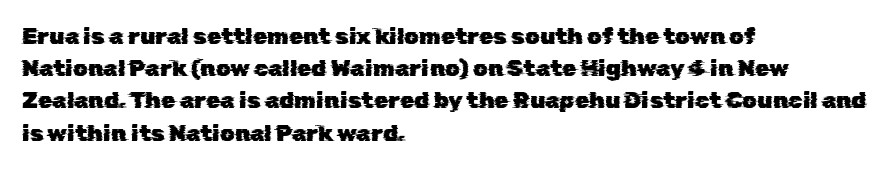
Q: Is the text underlined? A: No.
Q: How is the paragraph aligned? A: Left-aligned.
Q: Is the spacing between letters normal or unusually wide? A: Normal.
Q: Is the spacing between lines tight, normal or loose? A: Normal.
